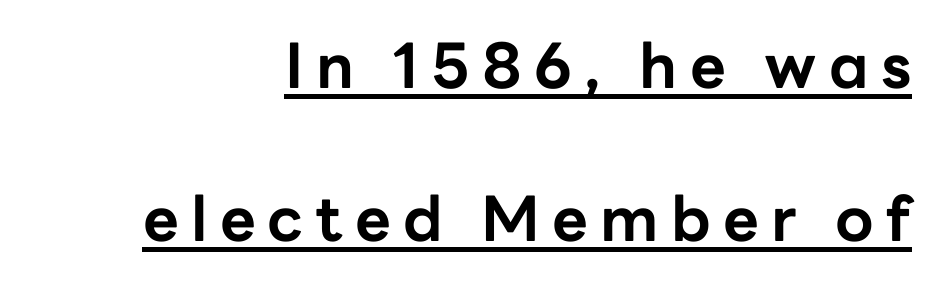
{"serif": "no", "italic": "no", "bold": "yes", "weight": "bold", "width": "normal", "stroke_contrast": "low", "x_height": "medium", "monospaced": "no", "underline": "yes", "line_spacing": "loose", "line_spacing_ratio": 2.47, "letter_spacing": "wide", "letter_spacing_em": 0.2, "glyph_px": 62}
